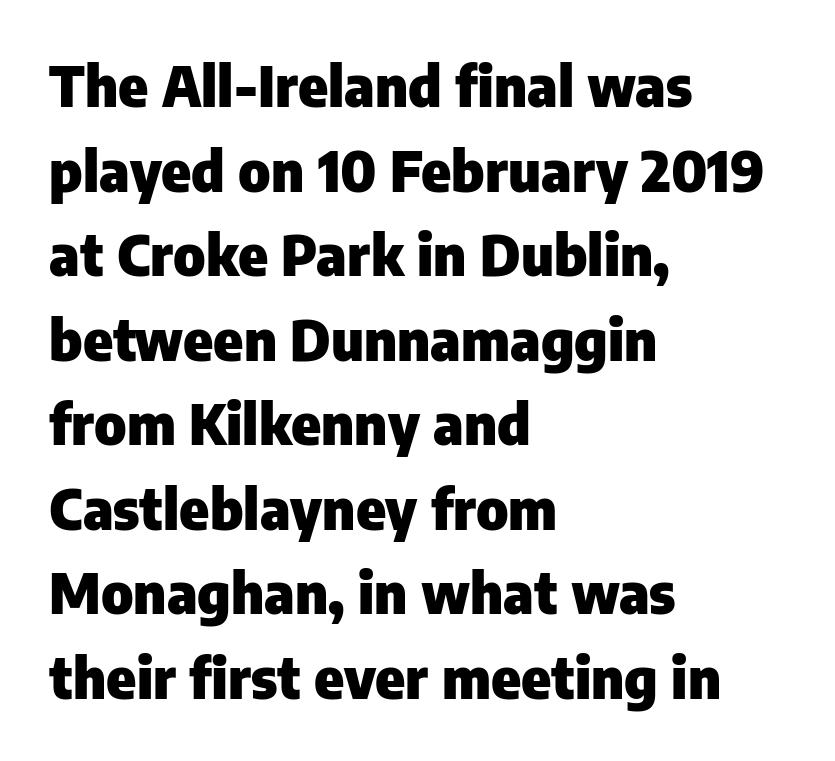
The image shows 56 px heavy sans-serif type, upright; set left-aligned, normal line spacing (1.51x), normal letter spacing, not underlined; low stroke contrast and a medium x-height.
